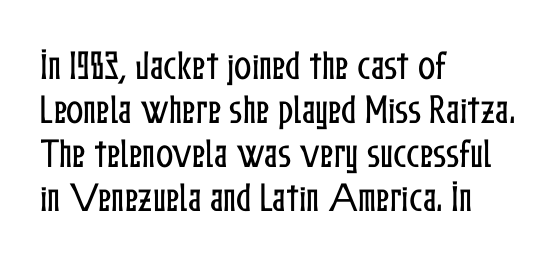
{"italic": "no", "width": "condensed", "stroke_contrast": "low", "x_height": "medium", "monospaced": "no", "underline": "no", "align": "left", "line_spacing": "normal", "line_spacing_ratio": 1.37, "letter_spacing": "normal", "letter_spacing_em": 0.0, "glyph_px": 32}
